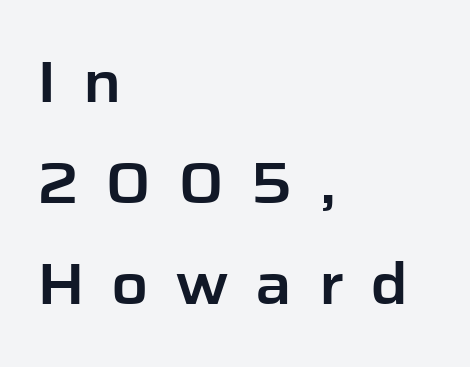
Q: Is the text italic (slanted)? A: No, it is upright.
Q: Is the typeface a serif or a sans-serif typeface? A: Sans-serif.
Q: Is the text underlined? A: No.
Q: How is the paragraph aligned? A: Left-aligned.
Q: Is the spacing between letters normal or unusually wide? A: Unusually wide.
Q: Width (condensed, normal, or wide)? A: Normal.
Q: Stroke contrast? A: Low.
Q: x-height? A: Medium.
Q: Monospaced? A: No.
